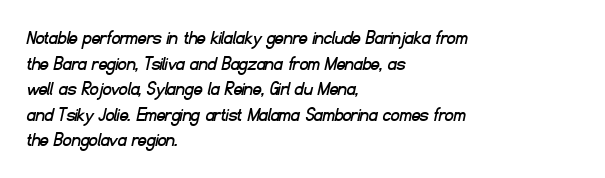
{"underline": "no", "align": "left", "line_spacing_ratio": 1.22, "letter_spacing": "normal", "letter_spacing_em": 0.0, "glyph_px": 21}
